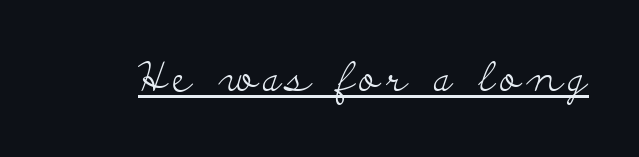
Q: Is the text bold? A: No.
Q: Is the text italic (slanted)? A: Yes.
Q: Is the typeface a serif or a sans-serif typeface? A: Serif.
Q: Is the text underlined? A: Yes.
Q: Width (condensed, normal, or wide)? A: Wide.
Q: Stroke contrast? A: Low.
Q: x-height? A: Small.
Q: Monospaced? A: No.
